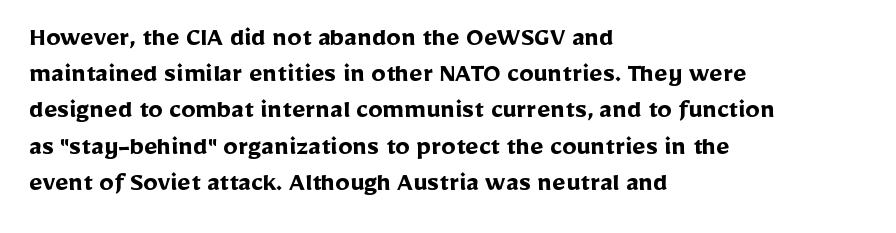
Q: Is the text bold? A: Yes.
Q: Is the text italic (slanted)? A: No, it is upright.
Q: Is the typeface a serif or a sans-serif typeface? A: Sans-serif.
Q: Is the text underlined? A: No.
Q: How is the paragraph aligned? A: Left-aligned.
Q: Is the spacing between letters normal or unusually wide? A: Normal.
Q: Is the spacing between lines tight, normal or loose? A: Normal.
Q: Width (condensed, normal, or wide)? A: Normal.
Q: Stroke contrast? A: Low.
Q: x-height? A: Medium.
Q: Monospaced? A: No.
